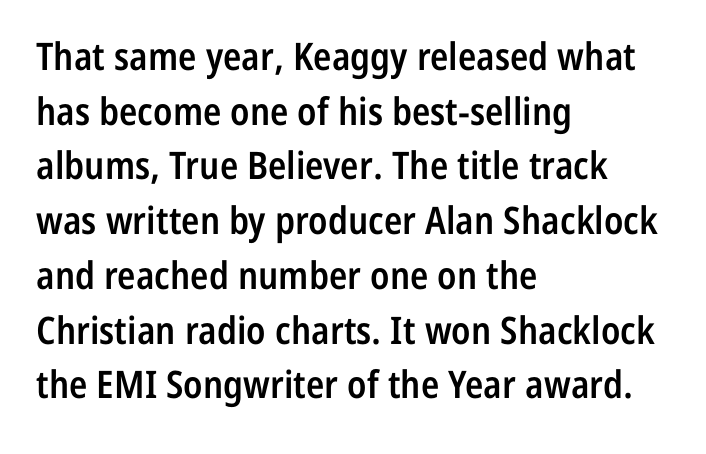
This block has exactly the height ordinary leading produces. The words here are not underlined. Left-aligned paragraph, ragged on the right. Looks like regular typesetting: each glyph gets only the width it needs. This rendering employs a face without finishing strokes, i.e., a sans-serif.
